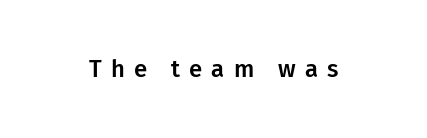
Q: Is the text italic (slanted)? A: No, it is upright.
Q: Is the text underlined? A: No.
Q: Is the spacing between letters normal or unusually wide? A: Unusually wide.
